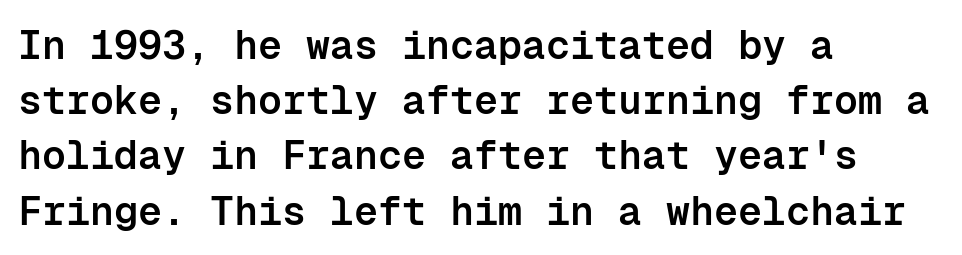
Q: Is the text bold? A: Semi-bold.
Q: Is the text italic (slanted)? A: No, it is upright.
Q: Is the typeface a serif or a sans-serif typeface? A: Sans-serif.
Q: Is the text underlined? A: No.
Q: How is the paragraph aligned? A: Left-aligned.
Q: Is the spacing between letters normal or unusually wide? A: Normal.
Q: Is the spacing between lines tight, normal or loose? A: Normal.
Q: Width (condensed, normal, or wide)? A: Normal.
Q: Stroke contrast? A: Low.
Q: x-height? A: Medium.
Q: Monospaced? A: Yes.
